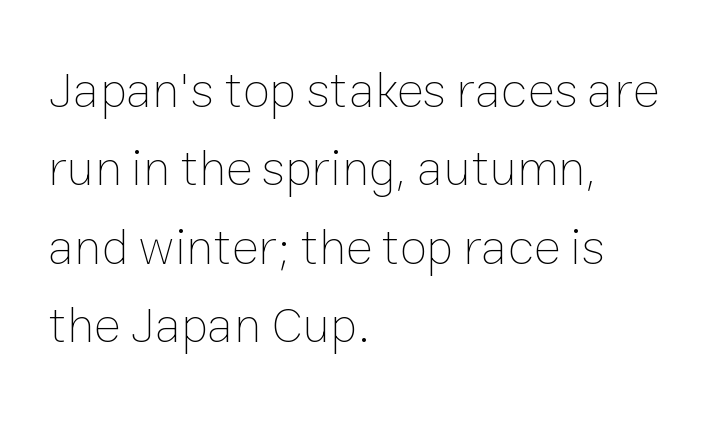
{"italic": "no", "bold": "no", "weight": "thin", "width": "normal", "stroke_contrast": "low", "x_height": "medium", "monospaced": "no", "underline": "no", "align": "left", "line_spacing": "normal", "line_spacing_ratio": 1.57, "letter_spacing": "normal", "letter_spacing_em": 0.0, "glyph_px": 50}
